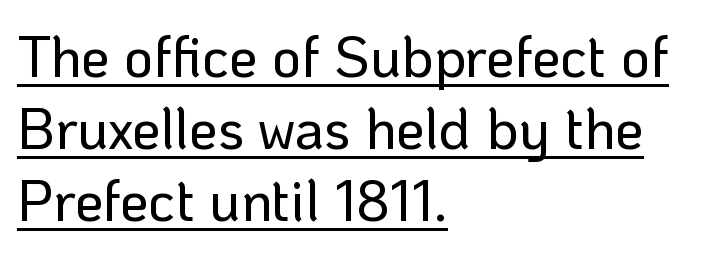
You can tell it's not italic because the verticals are truly vertical. The designer went with a sans here, leaving each stem footless. Each letter keeps its own natural width here, so spacing adapts to shape. Notice how a bar underscores the lettering throughout. Between one letter and the next there's only the usual sliver of space. Is the block centered? No — it sits flush against the left margin.
